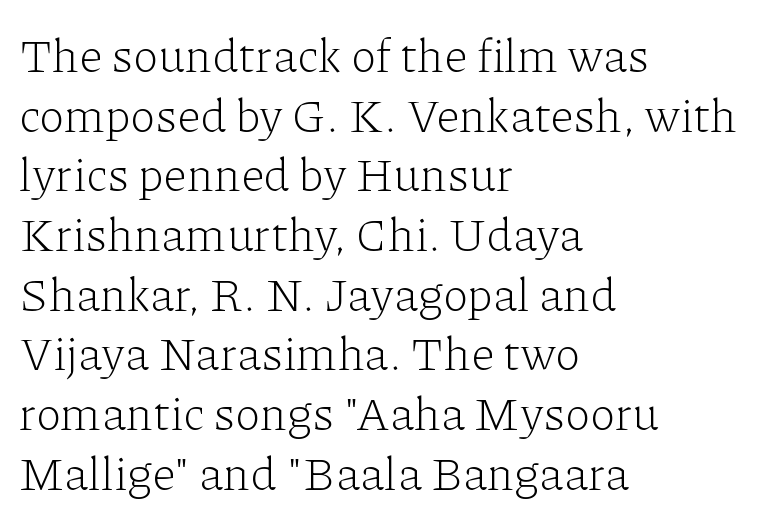
Q: Is the text bold? A: No.
Q: Is the text italic (slanted)? A: No, it is upright.
Q: Is the typeface a serif or a sans-serif typeface? A: Serif.
Q: Is the text underlined? A: No.
Q: How is the paragraph aligned? A: Left-aligned.
Q: Is the spacing between letters normal or unusually wide? A: Normal.
Q: Is the spacing between lines tight, normal or loose? A: Normal.
Q: Width (condensed, normal, or wide)? A: Normal.
Q: Stroke contrast? A: Low.
Q: x-height? A: Medium.
Q: Monospaced? A: No.
